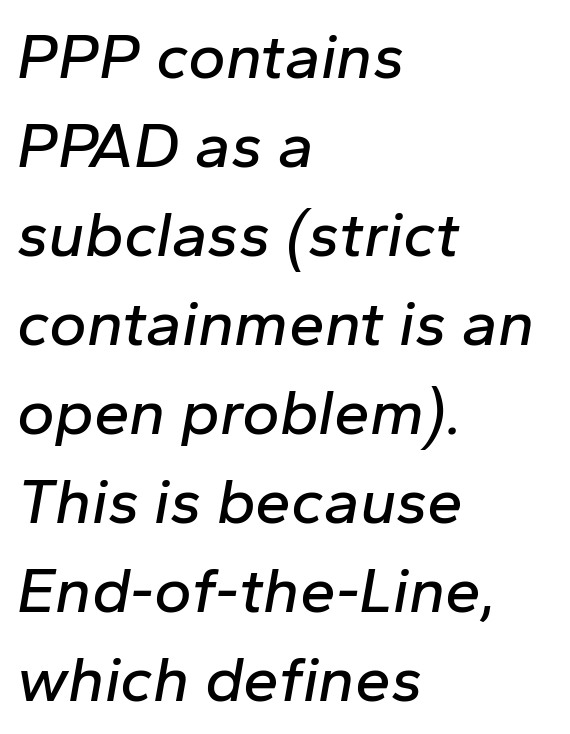
{"italic": "yes", "lean": "right", "slant_degrees": 10, "width": "normal", "stroke_contrast": "low", "x_height": "medium", "monospaced": "no", "underline": "no", "align": "left", "line_spacing": "normal", "line_spacing_ratio": 1.39, "letter_spacing": "normal", "letter_spacing_em": 0.0, "glyph_px": 64}
